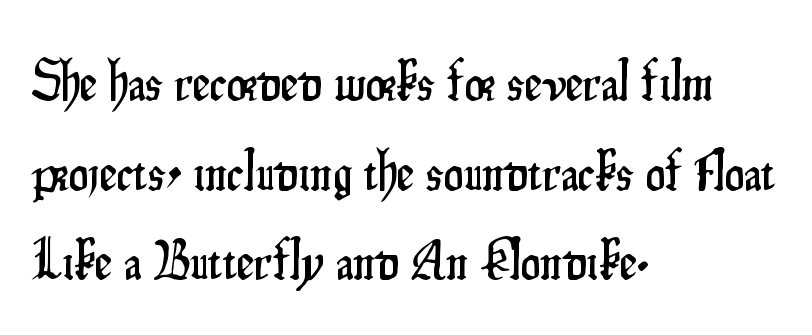
This rendering features lettering with no underline. Tall strokes in this sample are plumb rather than angled. Notice how descenders clear the ascenders below comfortably — that's standard leading. These lines are set flush left with a ragged right edge. Do the characters align in a grid? No, the font is proportional. The tracking reads as untouched default to a designer's eye.
